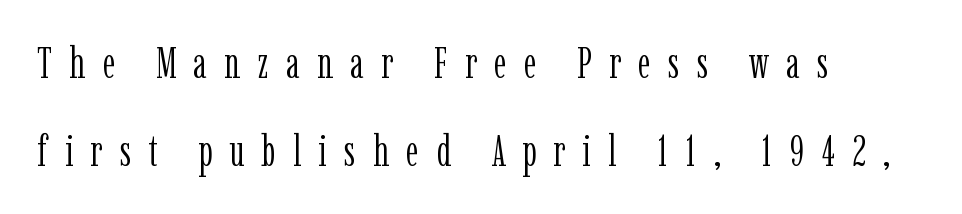
{"serif": "yes", "italic": "no", "bold": "no", "weight": "light", "width": "condensed", "stroke_contrast": "low", "x_height": "medium", "monospaced": "no", "underline": "no", "align": "left", "line_spacing": "loose", "line_spacing_ratio": 2.04, "letter_spacing": "wide", "letter_spacing_em": 0.4, "glyph_px": 43}
